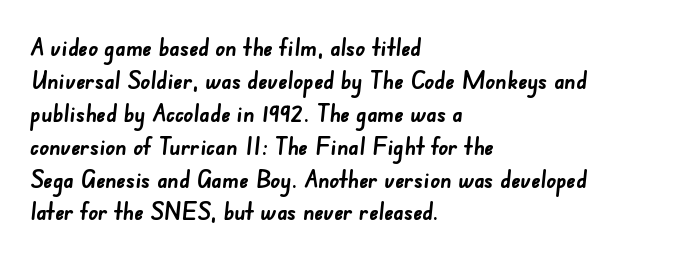
{"bold": "yes", "underline": "no", "align": "left", "line_spacing": "normal", "line_spacing_ratio": 1.37, "letter_spacing": "normal", "letter_spacing_em": 0.0, "glyph_px": 24}
